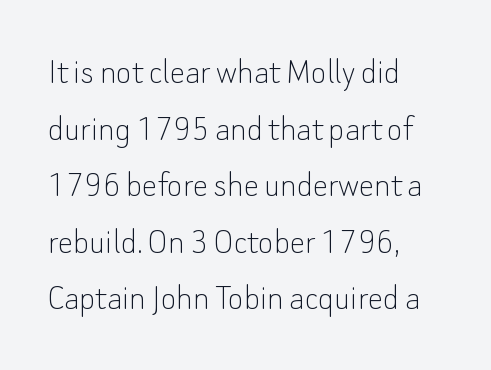
{"serif": "no", "italic": "no", "bold": "no", "weight": "thin", "width": "normal", "stroke_contrast": "low", "x_height": "small", "monospaced": "no", "underline": "no", "align": "left", "line_spacing": "normal", "line_spacing_ratio": 1.49, "letter_spacing": "normal", "letter_spacing_em": 0.0, "glyph_px": 38}
